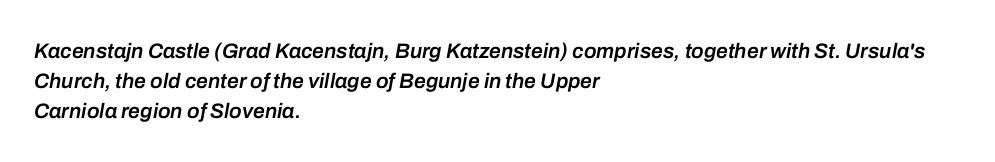
How heavy is the stroke? Medium-heavy — a semibold, shy of bold. Only glyphs here, with clear space below each row. Words appear dense and cohesive because spacing is normal. A typesetter would mark this as italic.
